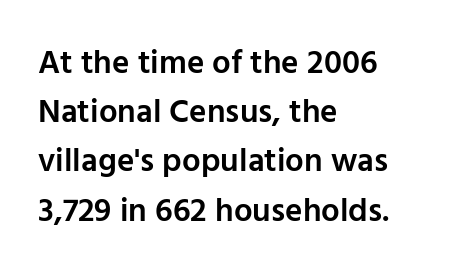
The image shows 33 px semibold sans-serif type, upright; set left-aligned, normal line spacing (1.49x), normal letter spacing, not underlined; low stroke contrast and a medium x-height.
